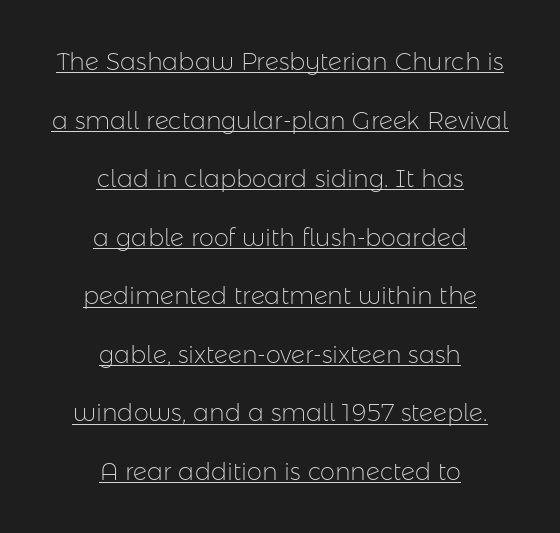
{"italic": "no", "bold": "no", "underline": "yes", "align": "center", "line_spacing": "loose", "line_spacing_ratio": 2.44, "letter_spacing": "normal", "letter_spacing_em": 0.0, "glyph_px": 24}
